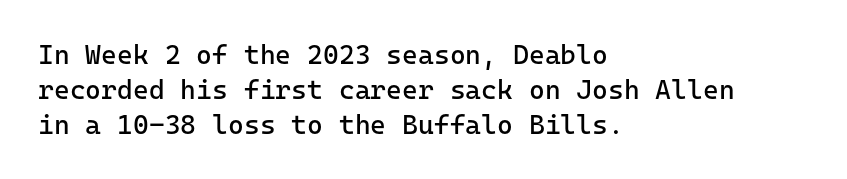
The image shows 27 px text type, upright; set left-aligned, normal line spacing (1.29x), normal letter spacing, not underlined.
